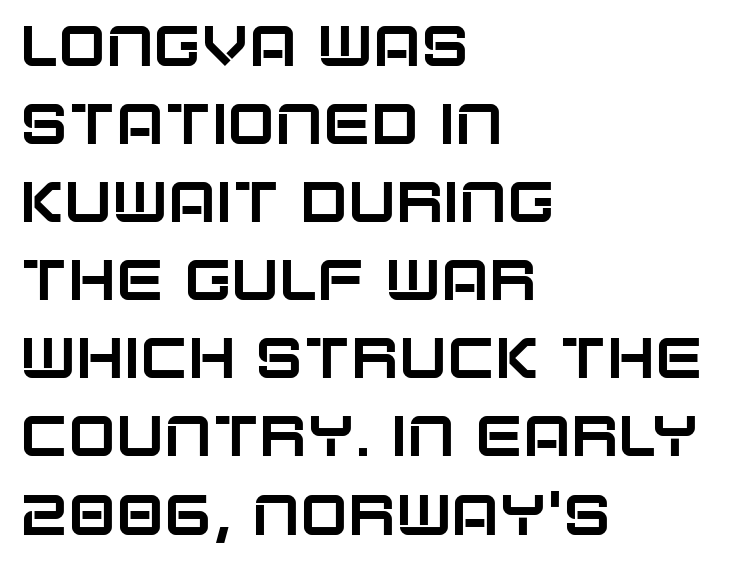
The block of text has a typical density, with ordinary space between rows. Here the glyphs are tracked normally, forming tight word shapes. Each letter keeps its own natural width here, so spacing adapts to shape. The designer went with a sans here, leaving each stem footless. Lines of text with bare space underneath.
